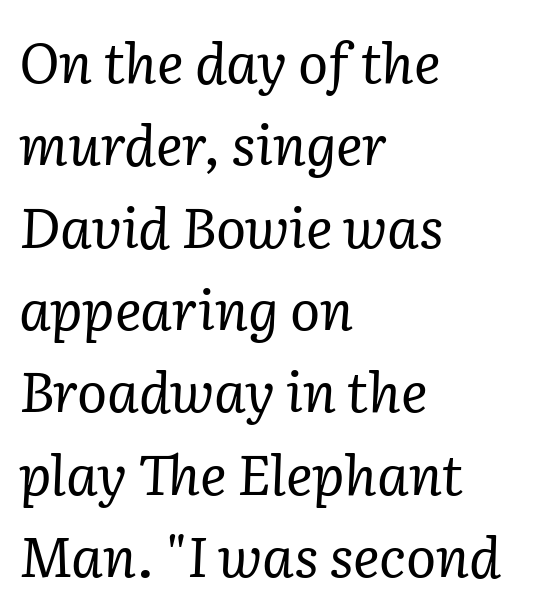
The image shows 56 px regular-weight serif type, italic (leaning right); set left-aligned, normal line spacing (1.47x), normal letter spacing, not underlined; low stroke contrast and a medium x-height.
